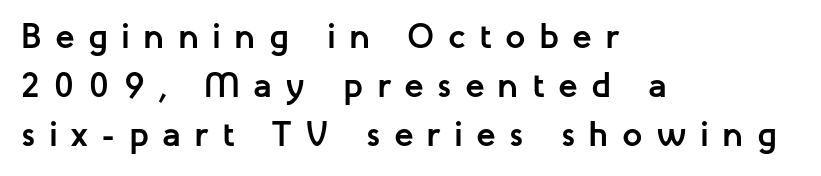
The image shows 36 px semibold sans-serif type, upright; set left-aligned, normal line spacing (1.36x), unusually wide letter spacing (+0.37 em), not underlined; low stroke contrast and a medium x-height.
